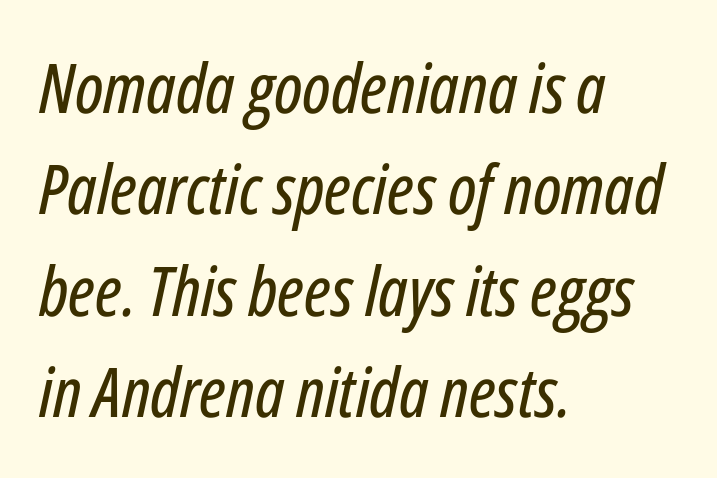
Q: Is the text italic (slanted)? A: Yes, it leans right by about 12 degrees.
Q: Is the text underlined? A: No.
Q: How is the paragraph aligned? A: Left-aligned.
Q: Is the spacing between letters normal or unusually wide? A: Normal.
Q: Is the spacing between lines tight, normal or loose? A: Normal.
Q: Width (condensed, normal, or wide)? A: Condensed.
Q: Stroke contrast? A: Low.
Q: x-height? A: Medium.
Q: Monospaced? A: No.
